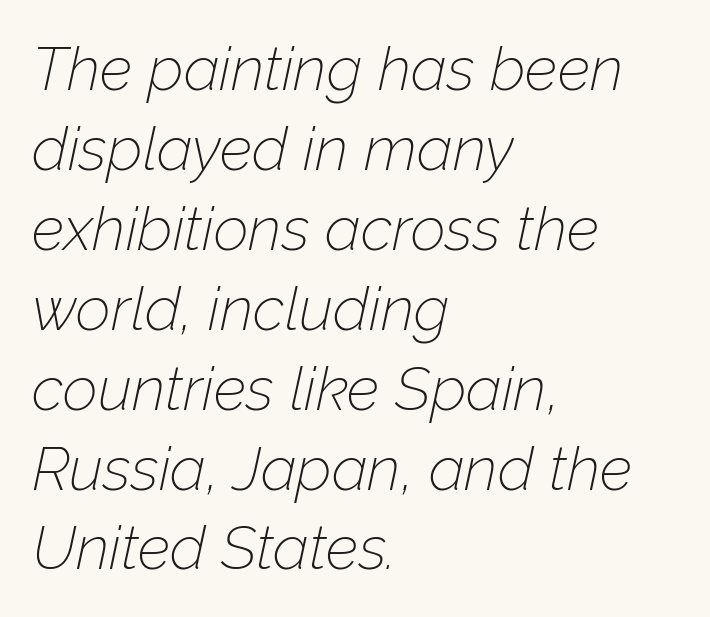
Q: Is the text bold? A: No.
Q: Is the text italic (slanted)? A: Yes, it leans right by about 12 degrees.
Q: Is the text underlined? A: No.
Q: How is the paragraph aligned? A: Left-aligned.
Q: Is the spacing between letters normal or unusually wide? A: Normal.
Q: Is the spacing between lines tight, normal or loose? A: Normal.
Q: Width (condensed, normal, or wide)? A: Normal.
Q: Stroke contrast? A: Low.
Q: x-height? A: Medium.
Q: Monospaced? A: No.
